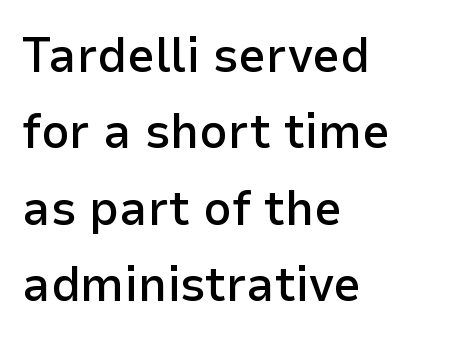
Q: Is the text bold? A: Semi-bold.
Q: Is the text italic (slanted)? A: No, it is upright.
Q: Is the typeface a serif or a sans-serif typeface? A: Sans-serif.
Q: Is the text underlined? A: No.
Q: How is the paragraph aligned? A: Left-aligned.
Q: Is the spacing between letters normal or unusually wide? A: Normal.
Q: Is the spacing between lines tight, normal or loose? A: Normal.
Q: Width (condensed, normal, or wide)? A: Normal.
Q: Stroke contrast? A: Low.
Q: x-height? A: Medium.
Q: Monospaced? A: No.
